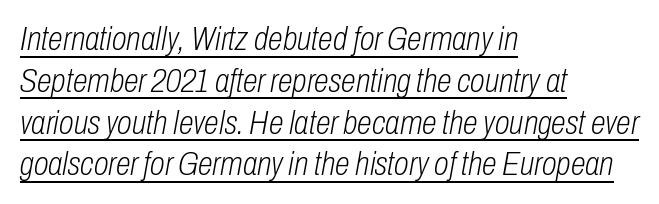
{"italic": "yes", "lean": "right", "slant_degrees": 10, "bold": "no", "weight": "light", "width": "condensed", "stroke_contrast": "low", "x_height": "medium", "monospaced": "no", "underline": "yes", "align": "left", "line_spacing_ratio": 1.23, "letter_spacing": "normal", "letter_spacing_em": 0.0, "glyph_px": 34}
